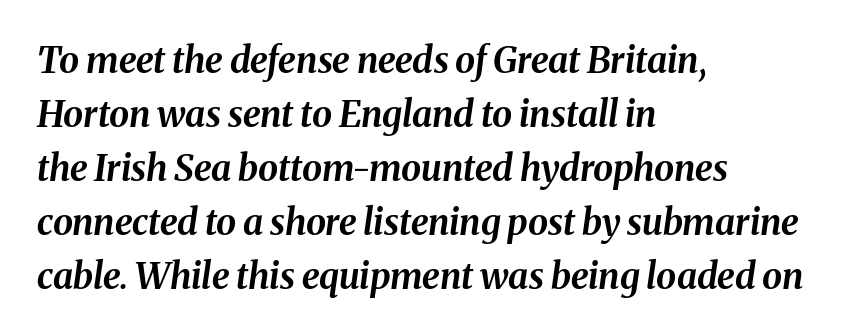
{"italic": "yes", "lean": "right", "slant_degrees": 8, "bold": "yes", "weight": "bold", "width": "normal", "stroke_contrast": "medium", "x_height": "medium", "monospaced": "no", "underline": "no", "align": "left", "line_spacing": "normal", "line_spacing_ratio": 1.5, "letter_spacing": "normal", "letter_spacing_em": 0.0, "glyph_px": 36}
